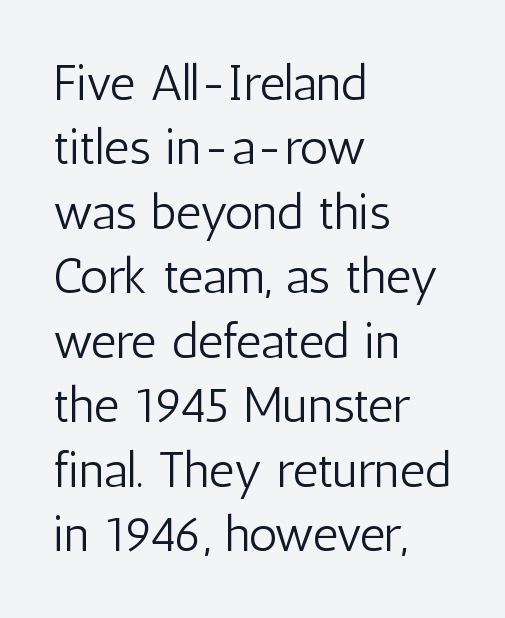
{"serif": "no", "italic": "no", "bold": "no", "weight": "light", "width": "condensed", "stroke_contrast": "low", "x_height": "medium", "monospaced": "no", "underline": "no", "align": "left", "line_spacing": "normal", "line_spacing_ratio": 1.29, "letter_spacing": "normal", "letter_spacing_em": 0.0, "glyph_px": 50}
